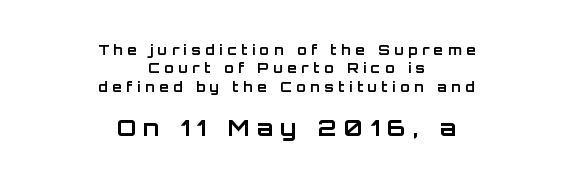
Q: Is the text bold? A: Yes.
Q: Is the text italic (slanted)? A: No, it is upright.
Q: Is the text underlined? A: No.
Q: How is the paragraph aligned? A: Centered.
Q: Is the spacing between letters normal or unusually wide? A: Unusually wide.
Q: Is the spacing between lines tight, normal or loose? A: Normal.
Q: Which block of text is set in a larger size, the first (top) or the second (bottom)? A: The second (bottom) one.
